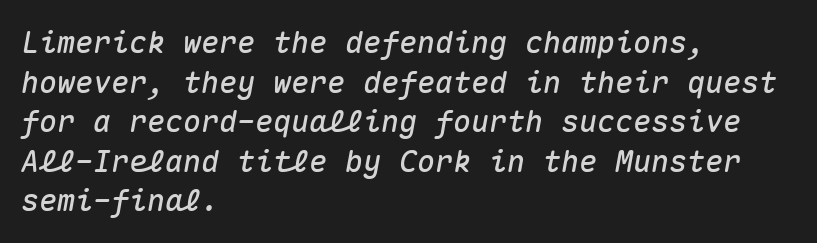
{"italic": "yes", "lean": "right", "slant_degrees": 10, "width": "normal", "stroke_contrast": "medium", "x_height": "medium", "monospaced": "yes", "underline": "no", "align": "left", "line_spacing": "normal", "line_spacing_ratio": 1.32, "letter_spacing": "normal", "letter_spacing_em": 0.0, "glyph_px": 30}
